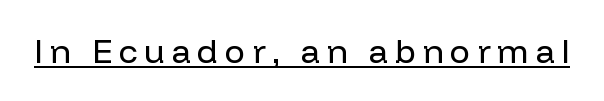
Q: Is the text bold? A: No.
Q: Is the text italic (slanted)? A: No, it is upright.
Q: Is the typeface a serif or a sans-serif typeface? A: Sans-serif.
Q: Is the text underlined? A: Yes.
Q: Width (condensed, normal, or wide)? A: Normal.
Q: Stroke contrast? A: Low.
Q: x-height? A: Medium.
Q: Monospaced? A: No.
